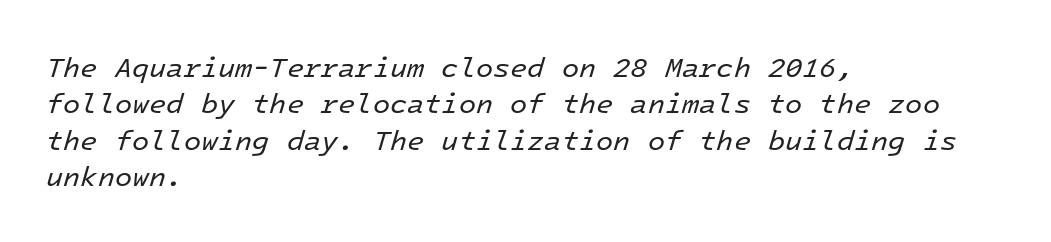
Q: Is the text bold? A: No.
Q: Is the text italic (slanted)? A: Yes, it leans right by about 16 degrees.
Q: Is the text underlined? A: No.
Q: How is the paragraph aligned? A: Left-aligned.
Q: Is the spacing between letters normal or unusually wide? A: Normal.
Q: Is the spacing between lines tight, normal or loose? A: Normal.
Q: Width (condensed, normal, or wide)? A: Normal.
Q: Stroke contrast? A: Low.
Q: x-height? A: Medium.
Q: Monospaced? A: Yes.
